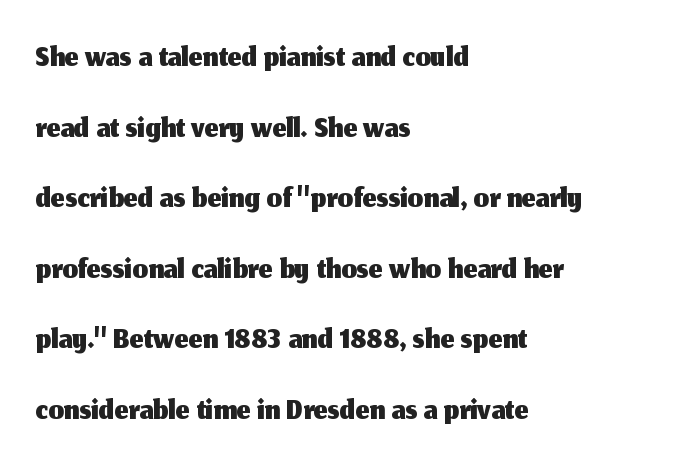
Q: Is the text italic (slanted)? A: No, it is upright.
Q: Is the typeface a serif or a sans-serif typeface? A: Sans-serif.
Q: Is the text underlined? A: No.
Q: How is the paragraph aligned? A: Left-aligned.
Q: Is the spacing between letters normal or unusually wide? A: Normal.
Q: Is the spacing between lines tight, normal or loose? A: Normal.
Q: Width (condensed, normal, or wide)? A: Normal.
Q: Stroke contrast? A: Medium.
Q: x-height? A: Medium.
Q: Monospaced? A: No.
